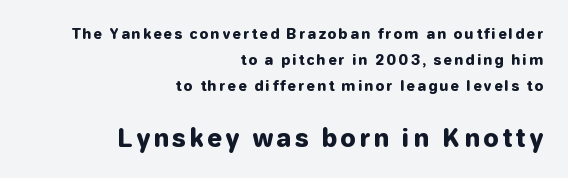
The image shows 24 px bold type, upright; set right-aligned, line spacing 1.87x, not underlined; the second (bottom) block is 1.71x larger.
